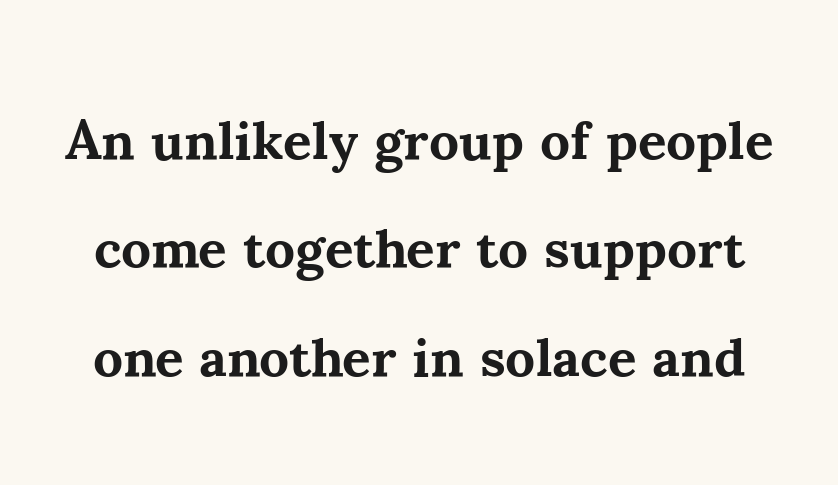
Every character sits straight up, as roman type does. Is the letter spacing exaggerated? No — it looks like the ordinary default. These lines carry a lot of weight — the face is fully bold. The strip under each line holds only bare page. To sum up the face: it has serifs. The letters advance in unequal steps, a hallmark of proportional type.
